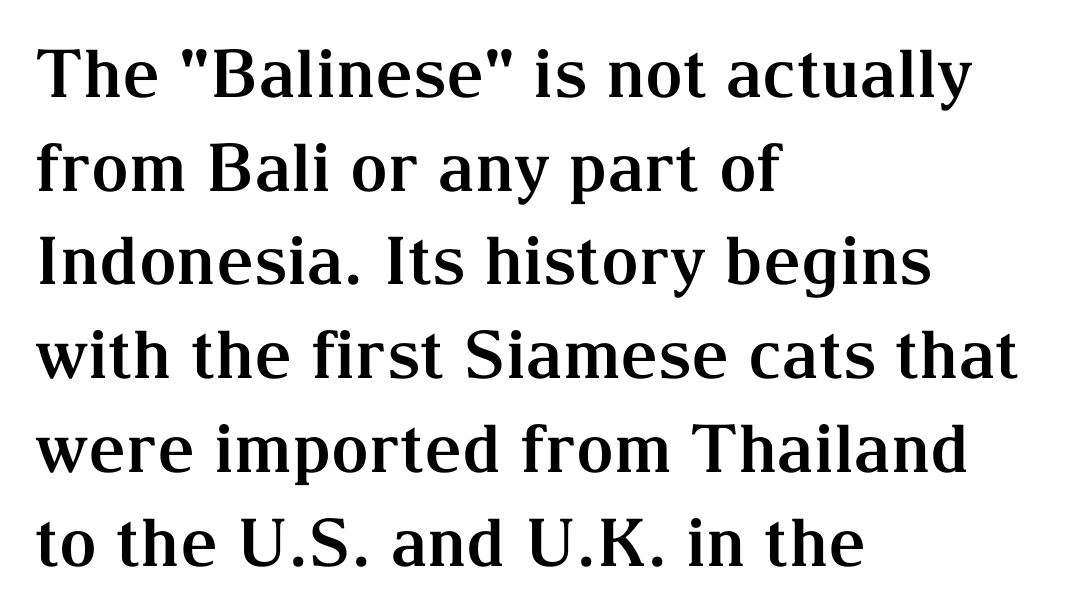
Q: Is the text bold? A: Yes.
Q: Is the text italic (slanted)? A: No, it is upright.
Q: Is the typeface a serif or a sans-serif typeface? A: Serif.
Q: Is the text underlined? A: No.
Q: How is the paragraph aligned? A: Left-aligned.
Q: Is the spacing between letters normal or unusually wide? A: Normal.
Q: Is the spacing between lines tight, normal or loose? A: Normal.
Q: Width (condensed, normal, or wide)? A: Normal.
Q: Stroke contrast? A: Medium.
Q: x-height? A: Medium.
Q: Monospaced? A: No.
